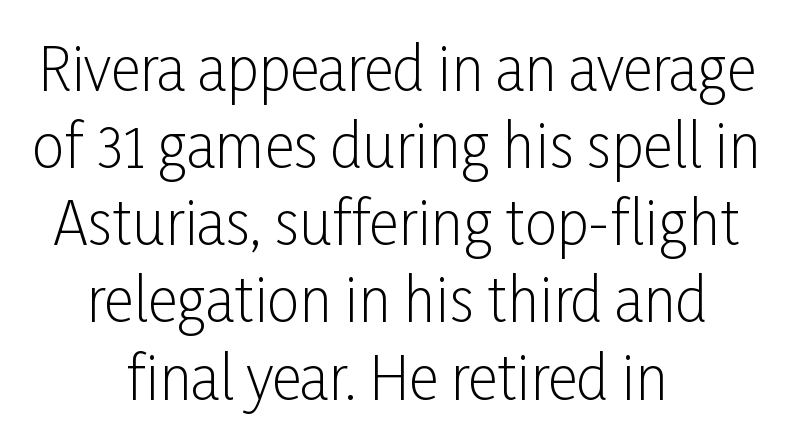
Q: Is the text bold? A: No.
Q: Is the text italic (slanted)? A: No, it is upright.
Q: Is the typeface a serif or a sans-serif typeface? A: Sans-serif.
Q: Is the text underlined? A: No.
Q: How is the paragraph aligned? A: Centered.
Q: Is the spacing between letters normal or unusually wide? A: Normal.
Q: Is the spacing between lines tight, normal or loose? A: Normal.
Q: Width (condensed, normal, or wide)? A: Condensed.
Q: Stroke contrast? A: Low.
Q: x-height? A: Medium.
Q: Monospaced? A: No.
